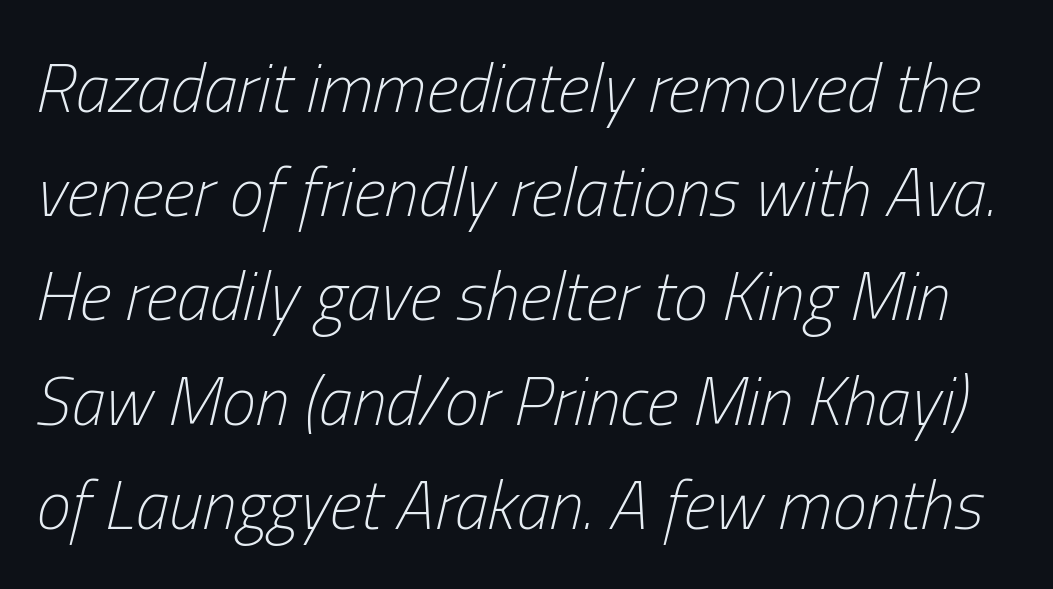
Q: Is the text bold? A: No.
Q: Is the text italic (slanted)? A: Yes, it leans right by about 13 degrees.
Q: Is the text underlined? A: No.
Q: Is the spacing between letters normal or unusually wide? A: Normal.
Q: Is the spacing between lines tight, normal or loose? A: Normal.
Q: Width (condensed, normal, or wide)? A: Condensed.
Q: Stroke contrast? A: Low.
Q: x-height? A: Medium.
Q: Monospaced? A: No.
